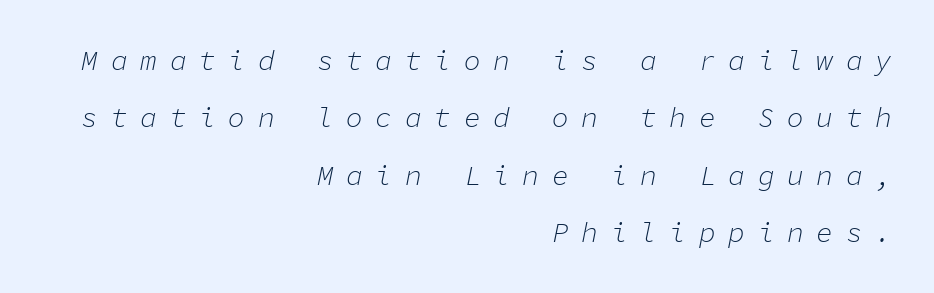
The image shows 28 px light type, italic (leaning right), monospaced; set right-aligned, loose line spacing (2.05x), unusually wide letter spacing (+0.45 em), not underlined; low stroke contrast and a medium x-height.
